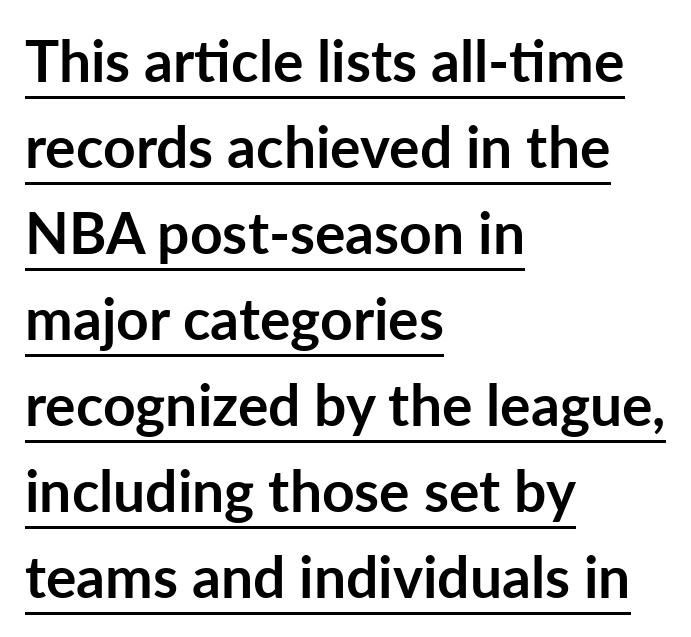
Q: Is the text bold? A: Yes.
Q: Is the text italic (slanted)? A: No, it is upright.
Q: Is the typeface a serif or a sans-serif typeface? A: Sans-serif.
Q: Is the text underlined? A: Yes.
Q: How is the paragraph aligned? A: Left-aligned.
Q: Is the spacing between letters normal or unusually wide? A: Normal.
Q: Is the spacing between lines tight, normal or loose? A: Normal.
Q: Width (condensed, normal, or wide)? A: Normal.
Q: Stroke contrast? A: Low.
Q: x-height? A: Medium.
Q: Monospaced? A: No.
